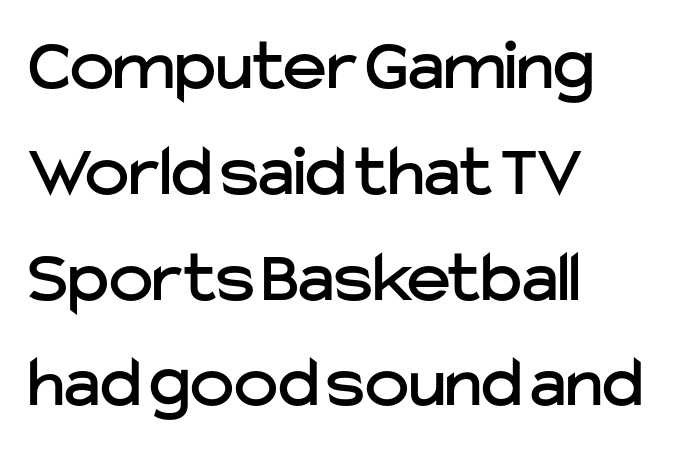
The image shows 74 px sans-serif type, upright; set left-aligned, normal line spacing (1.43x), normal letter spacing, not underlined; low stroke contrast and a medium x-height.
